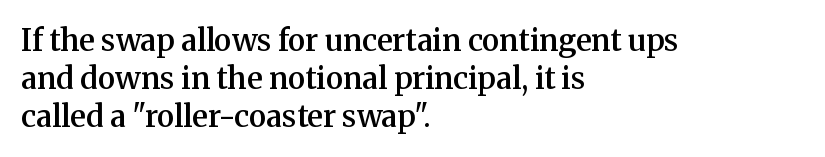
{"serif": "yes", "italic": "no", "bold": "semi", "weight": "semibold", "width": "normal", "stroke_contrast": "medium", "x_height": "medium", "monospaced": "no", "underline": "no", "align": "left", "line_spacing": "normal", "line_spacing_ratio": 1.26, "letter_spacing": "normal", "letter_spacing_em": 0.0, "glyph_px": 30}
